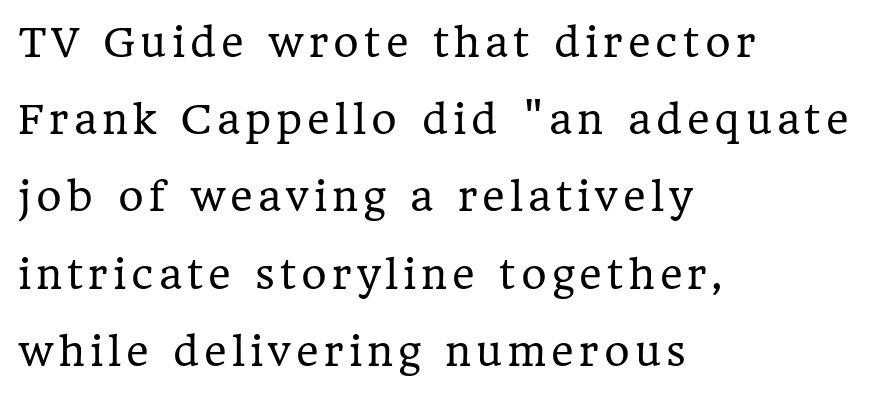
The image shows 39 px regular-weight serif type, upright; set left-aligned, loose line spacing (1.98x), not underlined; low stroke contrast and a medium x-height.
